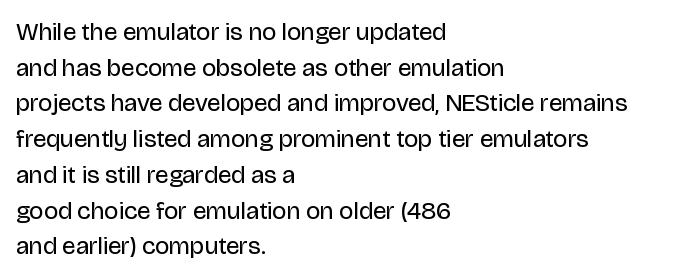
No word sits above an underline. These lines stack with their left ends in a neat column. The line-height multiplier appears to be the usual default. Ordinary non-slanted type is in use. Students, note that the glyphs here touch the page at normal intervals.
